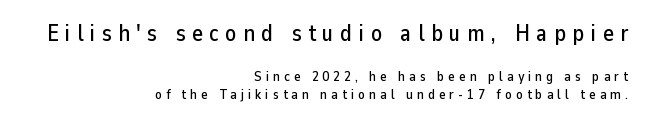
The image shows 23 px text type, upright; set right-aligned, normal line spacing (1.32x), unusually wide letter spacing (+0.28 em), not underlined; the first (top) block is 1.64x larger.
